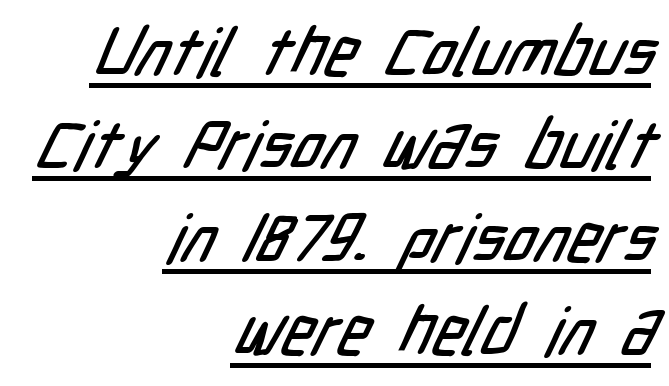
{"serif": "no", "width": "condensed", "stroke_contrast": "low", "x_height": "medium", "monospaced": "no", "underline": "yes", "align": "right", "line_spacing": "normal", "line_spacing_ratio": 1.39, "letter_spacing": "normal", "letter_spacing_em": 0.0, "glyph_px": 67}
